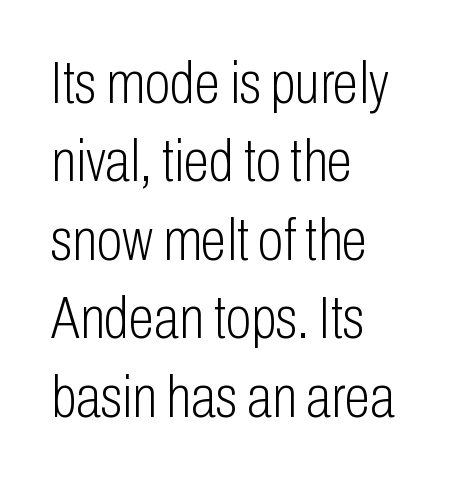
The image shows 59 px light, condensed sans-serif type, upright; set left-aligned, normal line spacing (1.33x), normal letter spacing, not underlined; low stroke contrast and a medium x-height.
